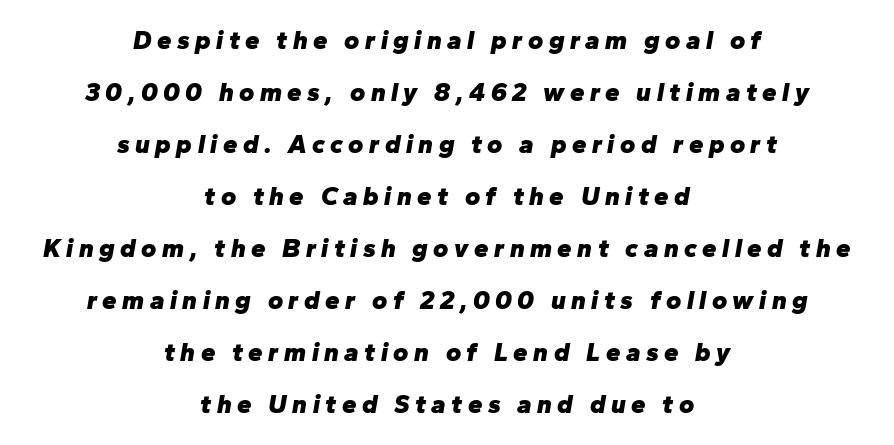
This sample uses expanded letter spacing, leaving extra air between glyphs. The face used here has a pronounced slope to its letters. Underlining? Definitely not there. Each new line begins a long way beneath the previous one. Bold? Absolutely — the strokes are thick and heavy.
